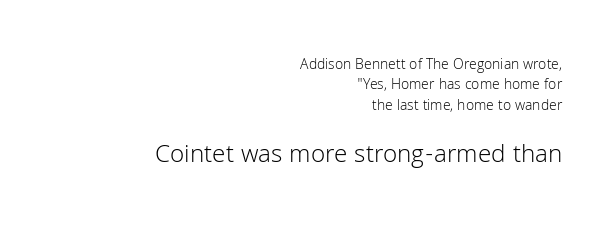
Look at the glyph heights: the lower group is clearly the bigger setting. Each row of text sits above clean, open space. The paragraph shown leans on its right margin. Quick note: not italic, upright. The line texture is even and compact thanks to regular tracking. Regular leading.
